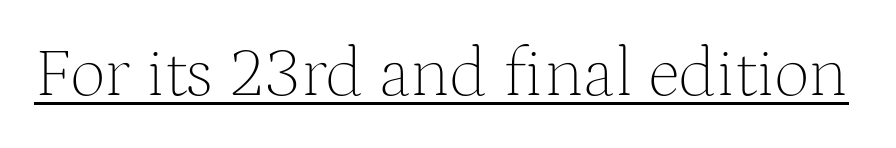
The face used here is rendered with its standard letterfit. To sum up the face: it has serifs. No italicization has been applied; the sample stays upright. The face used here is proportionally spaced, like ordinary book or web type.
